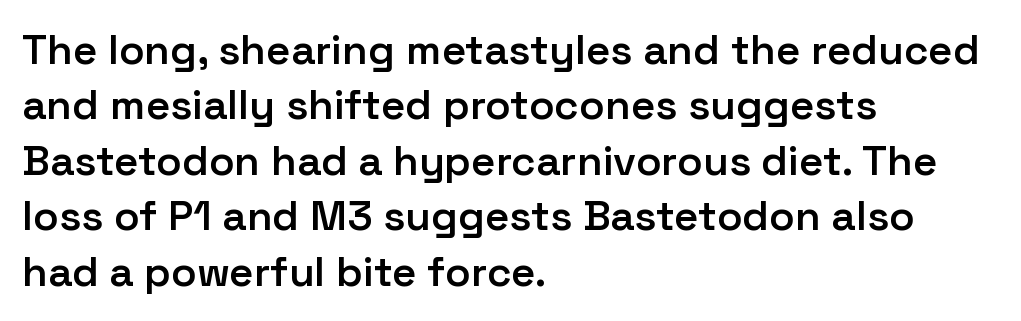
What weight is shown? A semibold, between regular and bold. The lettering holds an erect, upright posture throughout. The rag falls on the right side of this text block. Quick note: underline off. Does the type have serifs? No, each stem ends abruptly.
